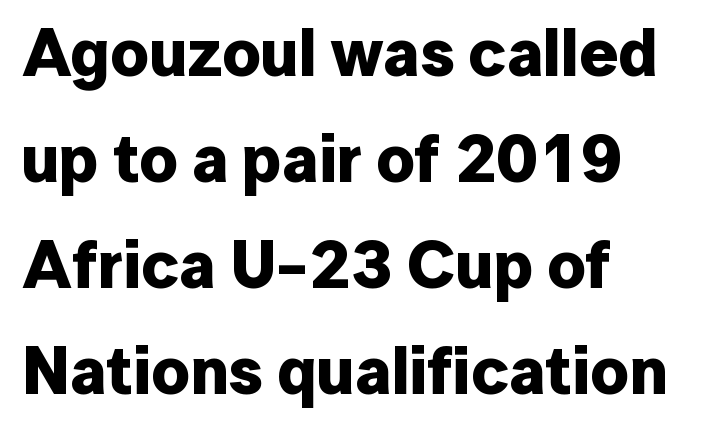
Q: Is the text bold? A: Yes.
Q: Is the text italic (slanted)? A: No, it is upright.
Q: Is the typeface a serif or a sans-serif typeface? A: Sans-serif.
Q: Is the text underlined? A: No.
Q: How is the paragraph aligned? A: Left-aligned.
Q: Is the spacing between letters normal or unusually wide? A: Normal.
Q: Is the spacing between lines tight, normal or loose? A: Normal.
Q: Width (condensed, normal, or wide)? A: Normal.
Q: Stroke contrast? A: Low.
Q: x-height? A: Medium.
Q: Monospaced? A: No.
